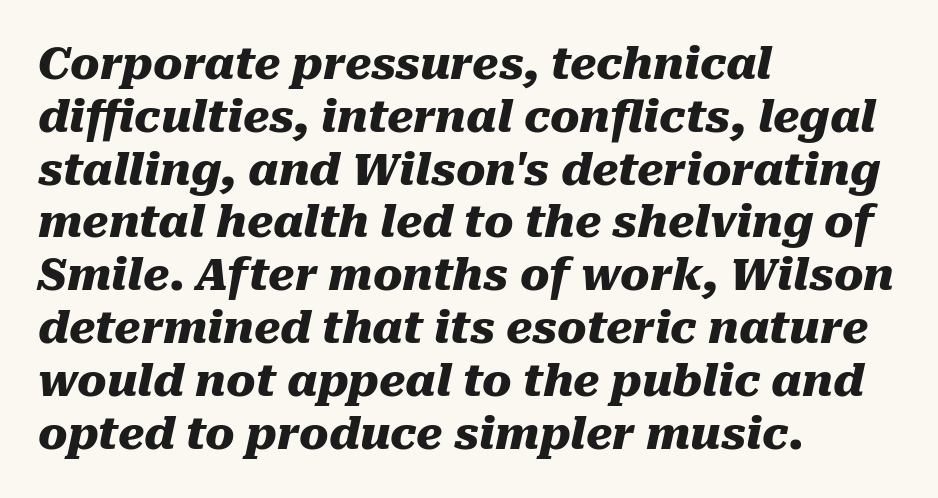
The image shows 44 px heavy type, italic (leaning right); set left-aligned, line spacing 1.2x, normal letter spacing, not underlined; medium stroke contrast and a medium x-height.
